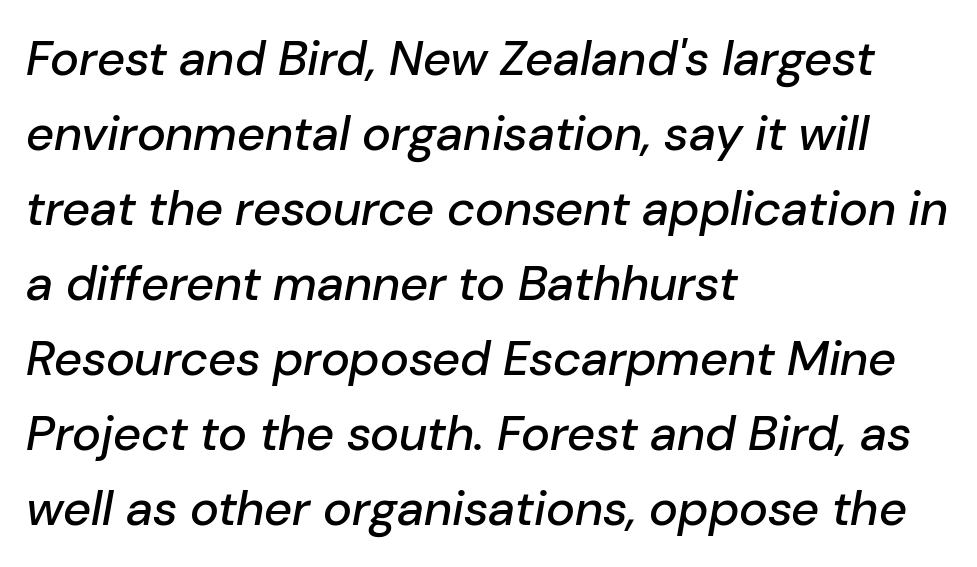
The image shows 49 px text type, italic (leaning right); set left-aligned, normal line spacing (1.53x), normal letter spacing, not underlined; low stroke contrast and a medium x-height.
